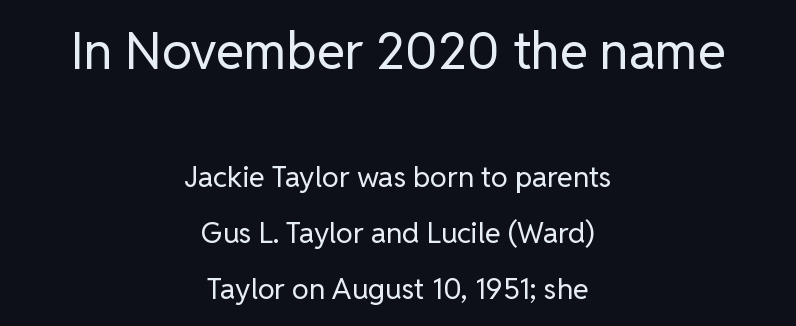
{"serif": "no", "italic": "no", "bold": "no", "weight": "regular", "width": "normal", "stroke_contrast": "low", "x_height": "medium", "monospaced": "no", "underline": "no", "align": "center", "line_spacing": "loose", "line_spacing_ratio": 1.94, "letter_spacing": "normal", "letter_spacing_em": 0.0, "larger_block": "first", "size_ratio": 1.76, "glyph_px": 51}
